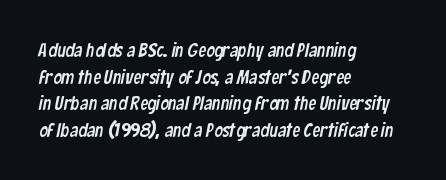
Unmarked baselines from the first word to the last. Line starts are locked; line ends wander. The line texture is even and compact thanks to regular tracking. The block of text has a typical density, with ordinary space between rows.
